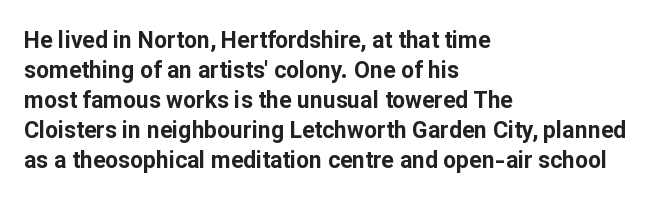
Q: Is the text bold? A: Yes.
Q: Is the text italic (slanted)? A: No, it is upright.
Q: Is the text underlined? A: No.
Q: How is the paragraph aligned? A: Left-aligned.
Q: Is the spacing between letters normal or unusually wide? A: Normal.
Q: Is the spacing between lines tight, normal or loose? A: Normal.
